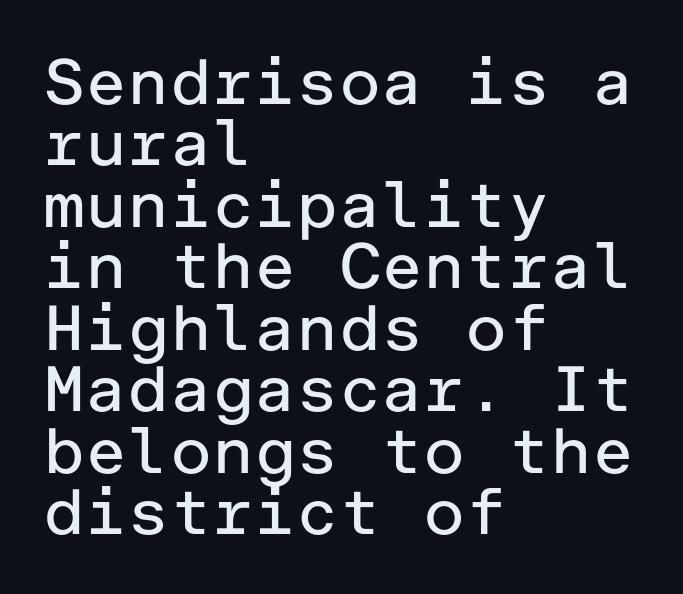
{"serif": "no", "italic": "no", "bold": "no", "weight": "regular", "width": "normal", "stroke_contrast": "low", "x_height": "medium", "underline": "no", "align": "left", "line_spacing": "tight", "line_spacing_ratio": 0.96, "letter_spacing": "normal", "letter_spacing_em": 0.0, "glyph_px": 64}
